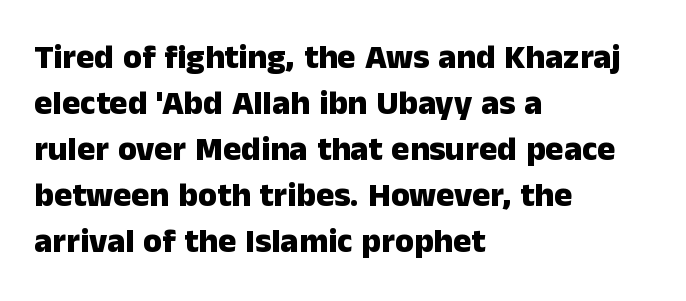
The image shows 34 px heavy sans-serif type, upright; set left-aligned, normal line spacing (1.35x), normal letter spacing, not underlined; low stroke contrast and a medium x-height.
